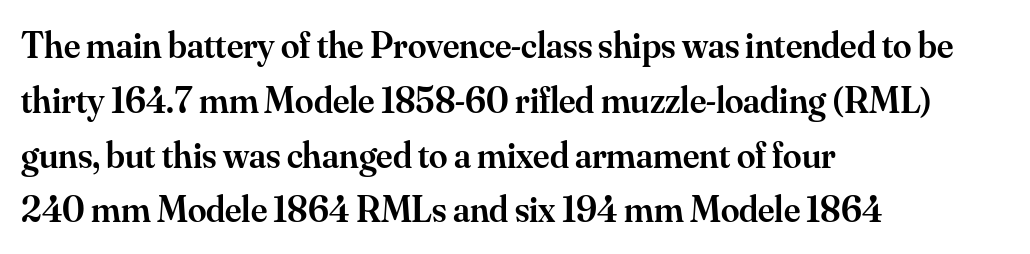
The image shows 37 px semibold serif type, upright; set left-aligned, normal line spacing (1.48x), normal letter spacing, not underlined; medium stroke contrast and a small x-height.
